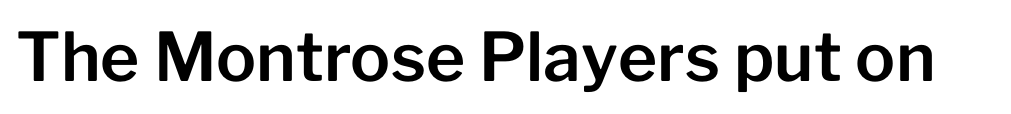
Q: Is the text italic (slanted)? A: No, it is upright.
Q: Is the typeface a serif or a sans-serif typeface? A: Sans-serif.
Q: Is the text underlined? A: No.
Q: Is the spacing between letters normal or unusually wide? A: Normal.
Q: Width (condensed, normal, or wide)? A: Normal.
Q: Stroke contrast? A: Low.
Q: x-height? A: Medium.
Q: Monospaced? A: No.
